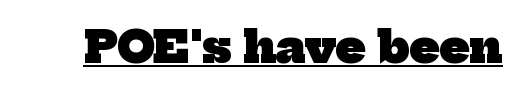
Q: Is the text bold? A: Yes.
Q: Is the typeface a serif or a sans-serif typeface? A: Serif.
Q: Is the text underlined? A: Yes.
Q: Is the spacing between letters normal or unusually wide? A: Normal.
Q: Width (condensed, normal, or wide)? A: Normal.
Q: Stroke contrast? A: Low.
Q: x-height? A: Medium.
Q: Monospaced? A: No.
